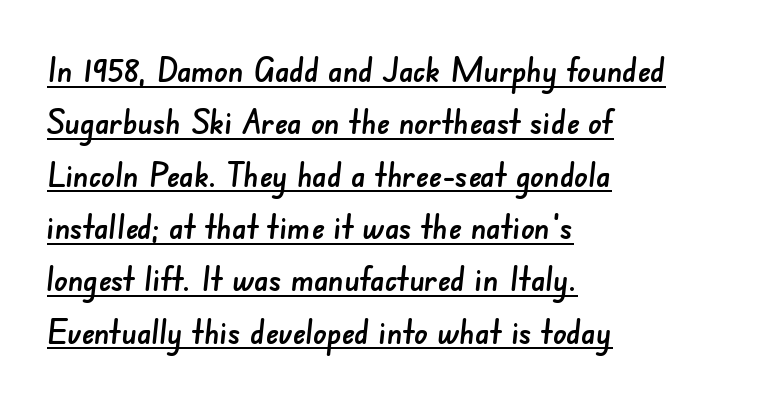
Q: Is the typeface a serif or a sans-serif typeface? A: Sans-serif.
Q: Is the text underlined? A: Yes.
Q: How is the paragraph aligned? A: Left-aligned.
Q: Is the spacing between letters normal or unusually wide? A: Normal.
Q: Is the spacing between lines tight, normal or loose? A: Normal.
Q: Width (condensed, normal, or wide)? A: Normal.
Q: Stroke contrast? A: Low.
Q: x-height? A: Small.
Q: Monospaced? A: No.
